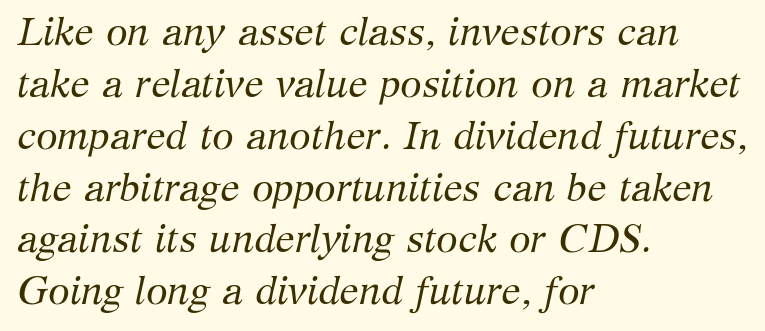
The image shows 39 px regular-weight serif type, italic (leaning right); set left-aligned, normal line spacing (1.33x), normal letter spacing, not underlined; medium stroke contrast and a medium x-height.
